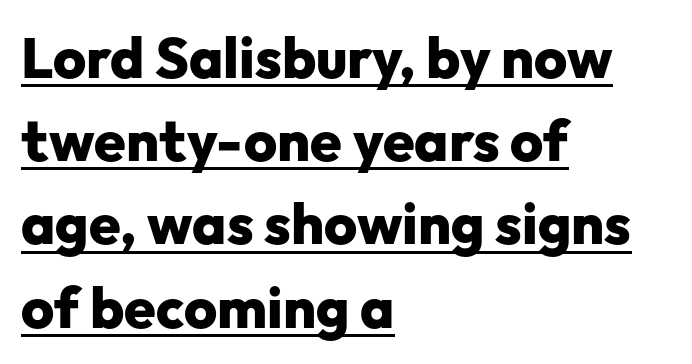
Q: Is the text bold? A: Yes.
Q: Is the text italic (slanted)? A: No, it is upright.
Q: Is the typeface a serif or a sans-serif typeface? A: Sans-serif.
Q: Is the text underlined? A: Yes.
Q: How is the paragraph aligned? A: Left-aligned.
Q: Is the spacing between letters normal or unusually wide? A: Normal.
Q: Is the spacing between lines tight, normal or loose? A: Normal.
Q: Width (condensed, normal, or wide)? A: Normal.
Q: Stroke contrast? A: Low.
Q: x-height? A: Medium.
Q: Monospaced? A: No.
